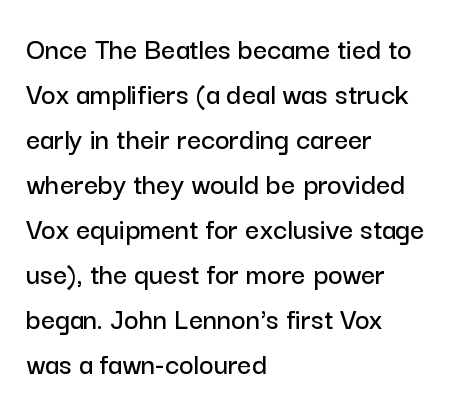
Caption: standard tracking, unaltered. Notice how the stems are strictly vertical — no italics here. These lines are rendered in a variable-pitch font. Regarding leading, the lines here are spaced in the standard way.
